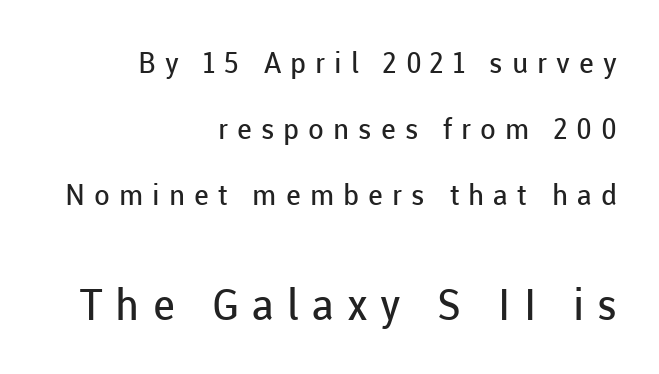
You could not count columns in this text — the font is proportionally spaced. The designer went with a sans here, leaving each stem footless. When letters stand straight like this, we call the style roman or upright. Visually, the bottom section dominates because its glyphs are scaled up. Stems here are at most as thick as an everyday book face. If you drew a ruler down the right edge, every line would touch it.
